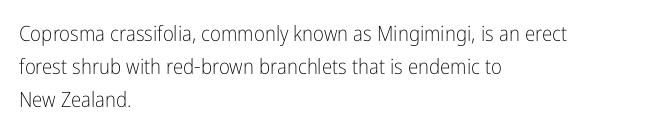
The face looks like a standard text weight, possibly lighter. Short and long lines alike share a common starting point at left. Vertically, the passage feels balanced, rows spaced as you'd expect. A bare baseline throughout the passage. Here the glyphs are tracked normally, forming tight word shapes.
